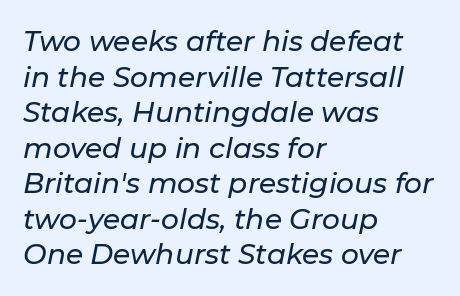
The letters advance in unequal steps, a hallmark of proportional type. Observe the lean: these are italic letterforms. Compared with a centered layout, this one pins lines to the left instead. Observe the ordinary spacing: letters are neighbours, not strangers. Any mark beneath the type? The region is blank. In terms of leading, this rendering sits right in the middle.
